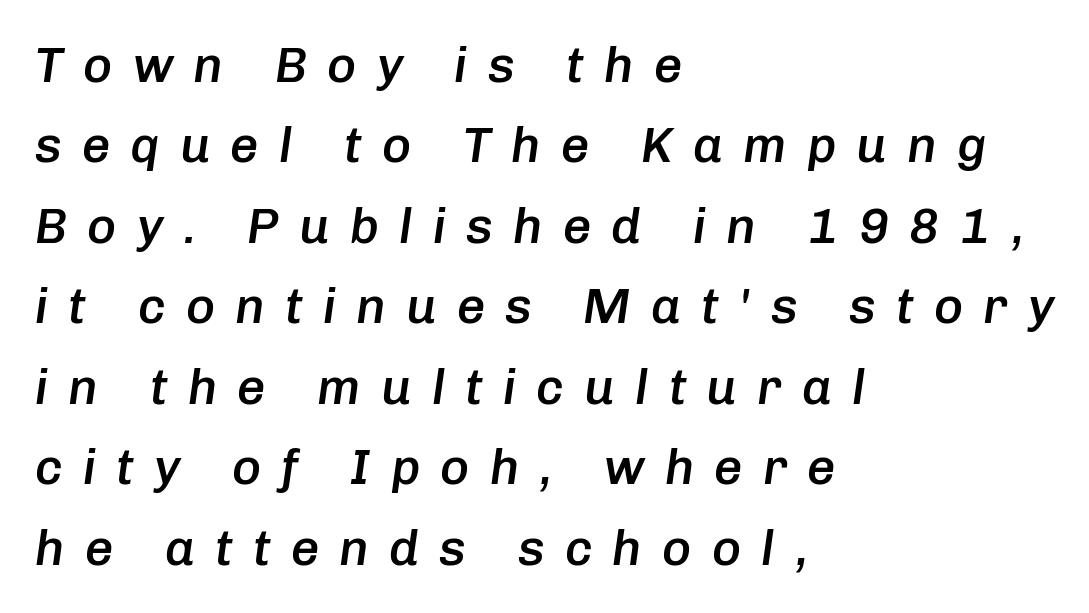
Note the varied advance widths — an 'i' is clearly narrower than an 'm'. Someone cranked the tracking dial way up on this one. Only glyphs here, with clear space below each row. Teacher's note: observe the even left margin — that is flush-left alignment. Compared with typical paragraphs, the rows here are spaced about the same.
